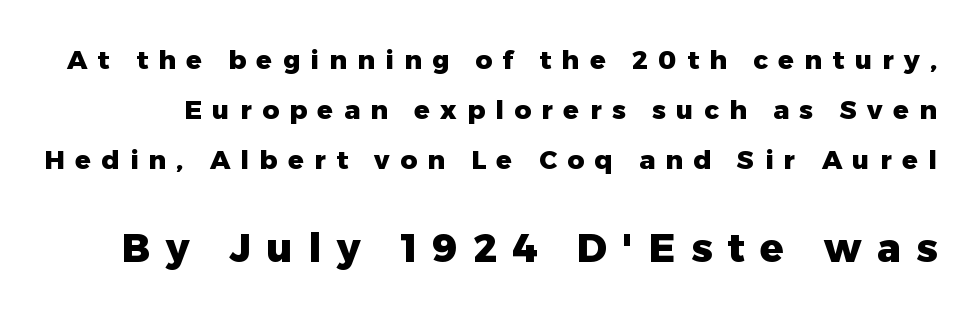
Q: Is the text bold? A: Yes.
Q: Is the text italic (slanted)? A: No, it is upright.
Q: Is the typeface a serif or a sans-serif typeface? A: Sans-serif.
Q: Is the text underlined? A: No.
Q: Is the spacing between letters normal or unusually wide? A: Unusually wide.
Q: Is the spacing between lines tight, normal or loose? A: Loose.
Q: Which block of text is set in a larger size, the first (top) or the second (bottom)? A: The second (bottom) one.
Q: Width (condensed, normal, or wide)? A: Normal.
Q: Stroke contrast? A: Low.
Q: x-height? A: Medium.
Q: Monospaced? A: No.
